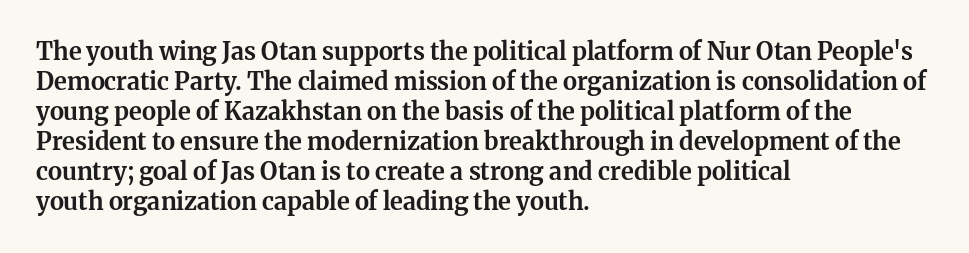
Q: Is the text bold? A: Yes.
Q: Is the text italic (slanted)? A: No, it is upright.
Q: Is the text underlined? A: No.
Q: How is the paragraph aligned? A: Left-aligned.
Q: Is the spacing between letters normal or unusually wide? A: Normal.
Q: Is the spacing between lines tight, normal or loose? A: Normal.
